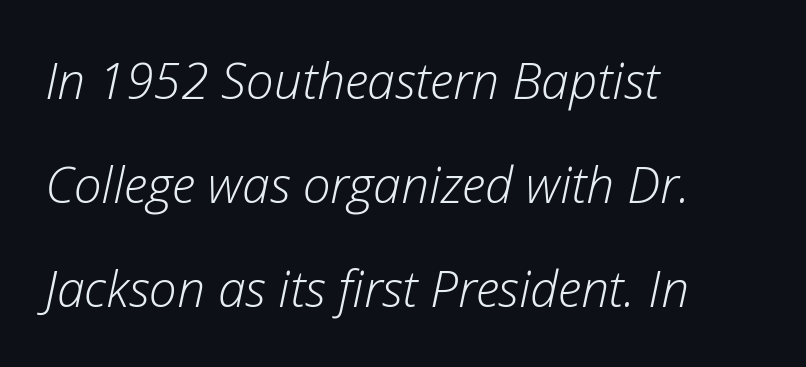
{"italic": "yes", "lean": "right", "slant_degrees": 12, "bold": "no", "weight": "light", "width": "normal", "stroke_contrast": "low", "x_height": "medium", "monospaced": "no", "underline": "no", "align": "left", "line_spacing": "loose", "line_spacing_ratio": 2.08, "letter_spacing": "normal", "letter_spacing_em": 0.0, "glyph_px": 50}
